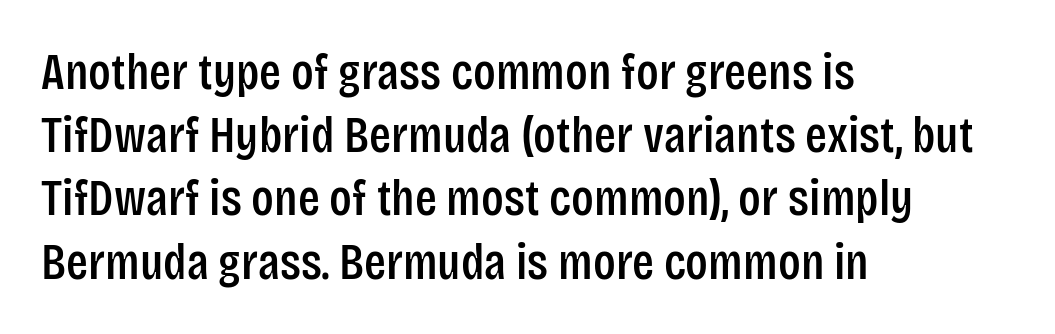
Note the varied advance widths — an 'i' is clearly narrower than an 'm'. Look at the tracking — it's just the regular setting, nothing added. Rule under the text: the space is simply empty. Each line starts at the same left margin while the right side varies.
